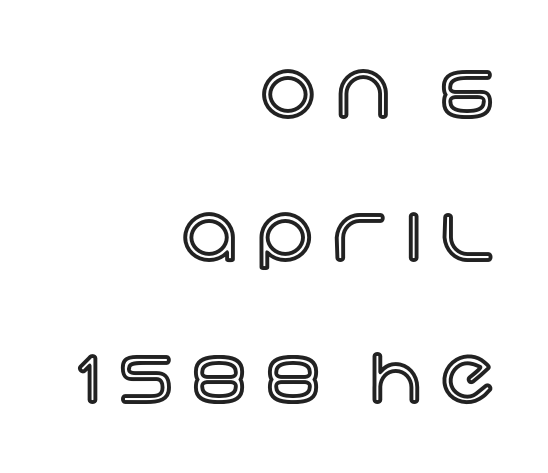
The image shows 78 px text type, upright; set right-aligned, line spacing 1.83x, unusually wide letter spacing (+0.25 em), not underlined; a large x-height.
